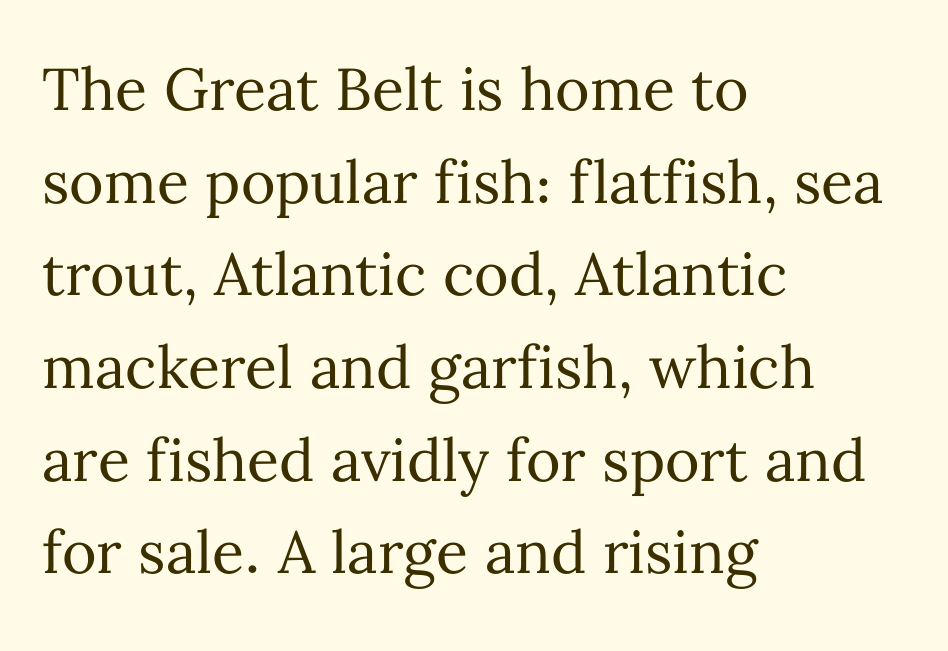
The image shows 59 px regular-weight type, upright; set left-aligned, normal line spacing (1.57x), normal letter spacing, not underlined; medium stroke contrast and a medium x-height.
